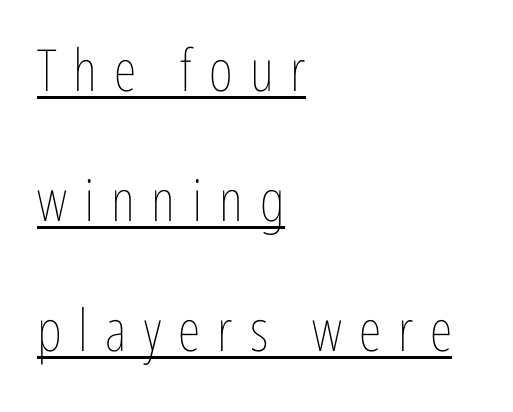
The letters advance in unequal steps, a hallmark of proportional type. The tracking reads as deliberately expanded to a designer's eye. Does the copy run flush right? No — it runs flush left. The strokes are not fattened; the text isn't bold.
